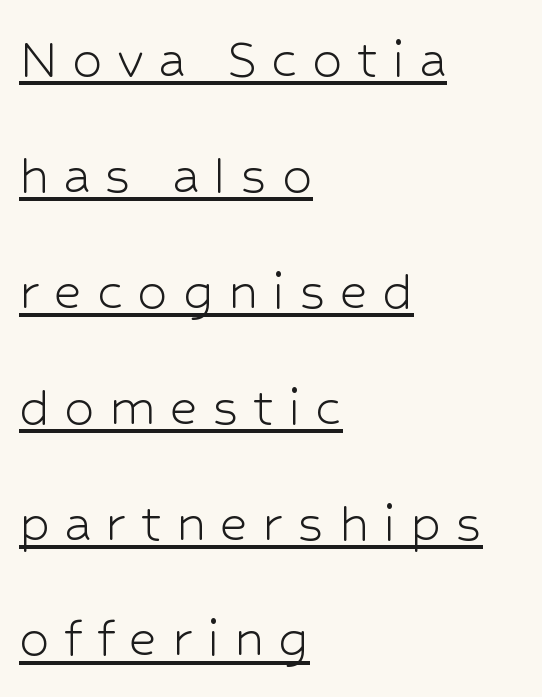
Q: Is the text bold? A: No.
Q: Is the text italic (slanted)? A: No, it is upright.
Q: Is the typeface a serif or a sans-serif typeface? A: Sans-serif.
Q: Is the text underlined? A: Yes.
Q: How is the paragraph aligned? A: Left-aligned.
Q: Is the spacing between letters normal or unusually wide? A: Unusually wide.
Q: Is the spacing between lines tight, normal or loose? A: Loose.
Q: Width (condensed, normal, or wide)? A: Normal.
Q: Stroke contrast? A: Low.
Q: x-height? A: Medium.
Q: Monospaced? A: No.
